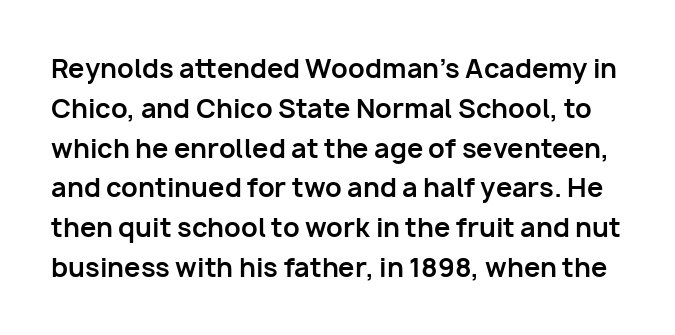
{"italic": "no", "bold": "yes", "underline": "no", "line_spacing": "normal", "line_spacing_ratio": 1.53, "letter_spacing": "normal", "letter_spacing_em": 0.0, "glyph_px": 26}
